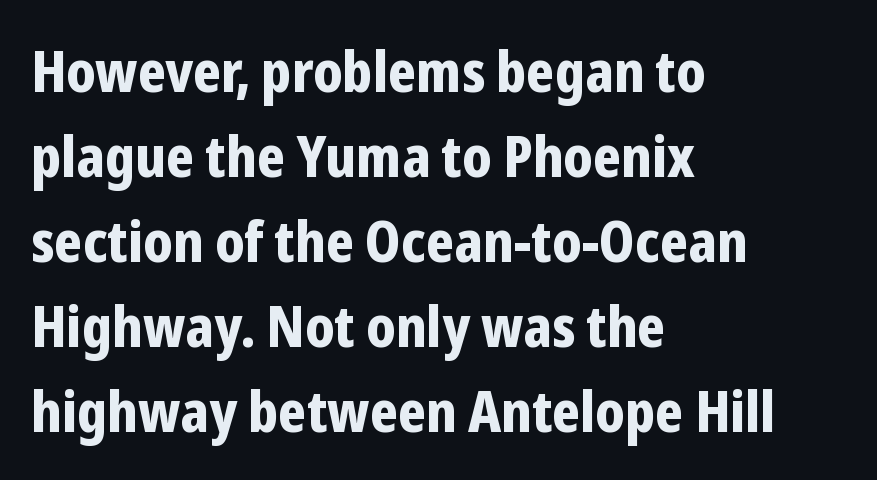
Students, this is bold: see how much ink each stroke carries. The lines in this sample share a left origin and differ only in where they stop. The face used here is proportionally spaced, like ordinary book or web type. The designer left line spacing at the default.
